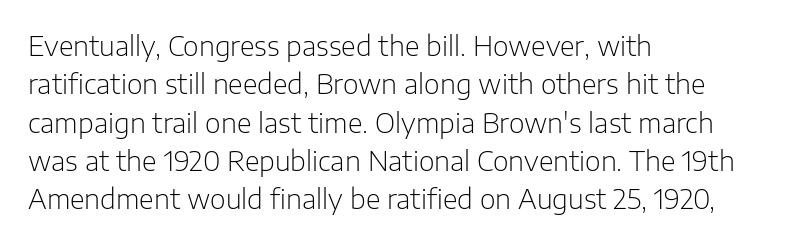
Every row of glyphs begins at an identical x-position on the left. A roman cut, with each character standing at attention. Does the leading feel generous? No, just average. The tracking reads as untouched default to a designer's eye.
